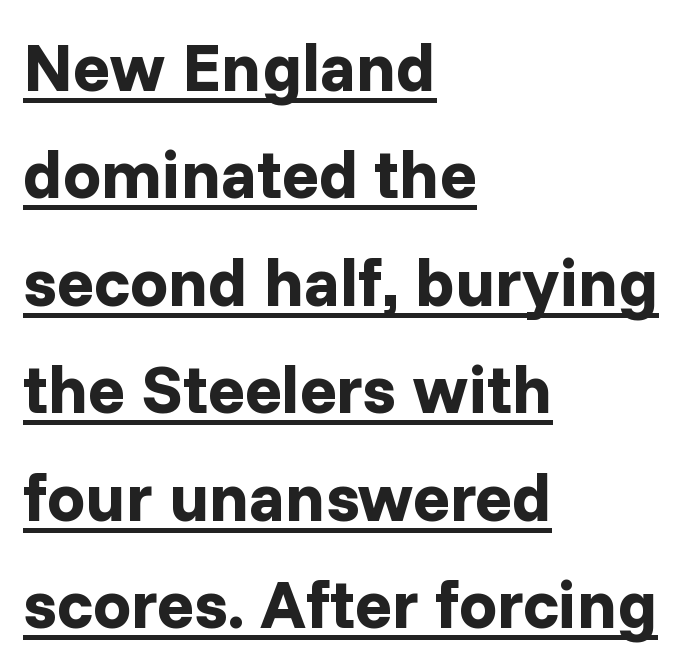
Check the space under the baseline: a stroke is drawn there. Is there much room between lines? A standard amount, neither cramped nor airy. Does the weight exceed regular? Yes, all the way to bold. The compositor pushed each line to the left boundary. The passage shown has conventional tracking throughout.
